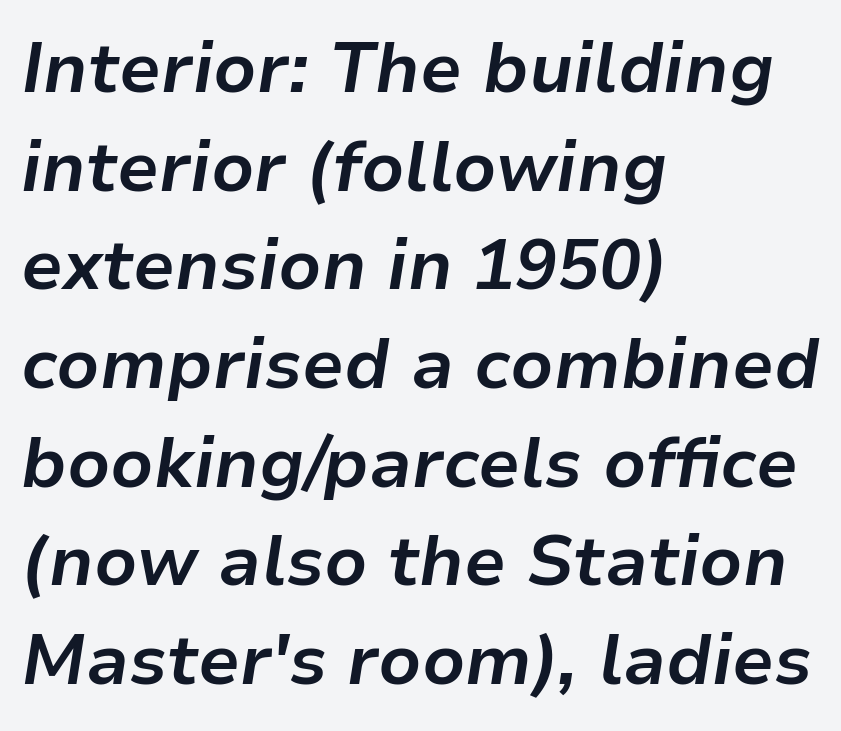
Q: Is the text bold? A: Yes.
Q: Is the text italic (slanted)? A: Yes, it leans right by about 9 degrees.
Q: Is the text underlined? A: No.
Q: How is the paragraph aligned? A: Left-aligned.
Q: Is the spacing between letters normal or unusually wide? A: Normal.
Q: Is the spacing between lines tight, normal or loose? A: Normal.
Q: Width (condensed, normal, or wide)? A: Normal.
Q: Stroke contrast? A: Low.
Q: x-height? A: Medium.
Q: Monospaced? A: No.
